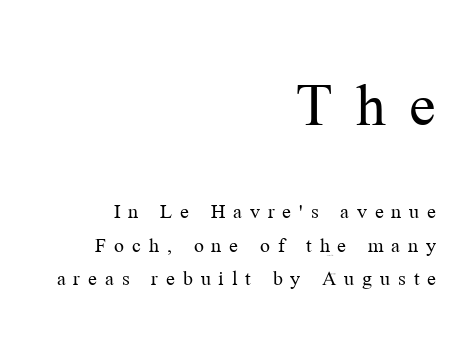
The image shows 66 px regular-weight serif type, upright; set right-aligned, normal line spacing (1.51x), unusually wide letter spacing (+0.36 em), not underlined; the first (top) block is 3.0x larger; medium stroke contrast and a medium x-height.
